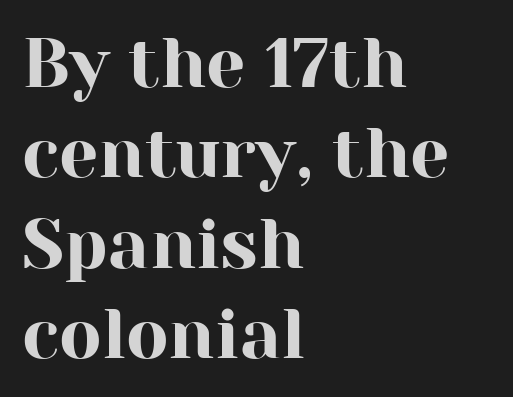
{"serif": "yes", "italic": "no", "width": "normal", "stroke_contrast": "high", "x_height": "medium", "monospaced": "no", "underline": "no", "align": "left", "line_spacing": "normal", "line_spacing_ratio": 1.29, "letter_spacing": "normal", "letter_spacing_em": 0.0, "glyph_px": 70}
